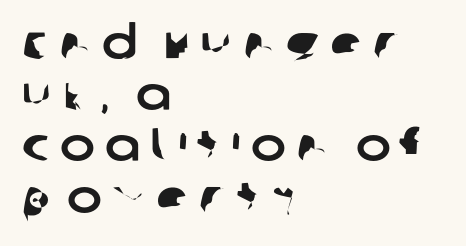
A typesetter would call this proportional, since set widths differ per character. The rendering anchors every line to the left-hand side. Does the type have serifs? No, each stem ends abruptly. Vertically, the passage feels compressed, each row crowding the next. What stands out about the letter spacing? Its width — letters are far apart.
